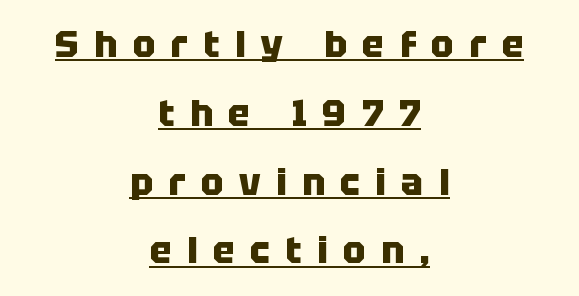
{"serif": "no", "italic": "no", "bold": "yes", "weight": "heavy", "width": "normal", "stroke_contrast": "low", "x_height": "large", "monospaced": "no", "underline": "yes", "align": "center", "line_spacing_ratio": 1.86, "letter_spacing": "wide", "letter_spacing_em": 0.42, "glyph_px": 37}
